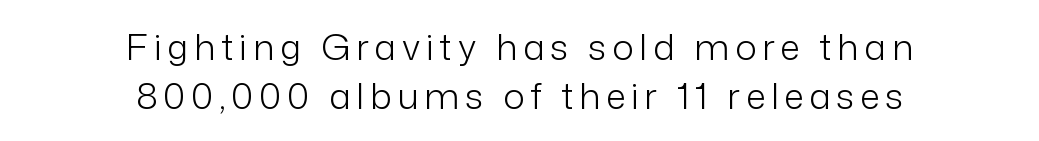
{"serif": "no", "italic": "no", "bold": "no", "weight": "light", "width": "normal", "stroke_contrast": "low", "x_height": "medium", "monospaced": "no", "underline": "no", "align": "center", "line_spacing": "normal", "line_spacing_ratio": 1.35, "glyph_px": 36}
